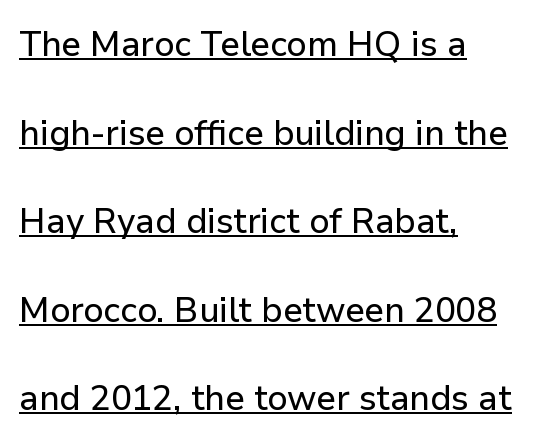
{"serif": "no", "italic": "no", "width": "normal", "stroke_contrast": "low", "x_height": "medium", "monospaced": "no", "underline": "yes", "align": "left", "line_spacing": "loose", "line_spacing_ratio": 2.46, "letter_spacing": "normal", "letter_spacing_em": 0.0, "glyph_px": 36}
